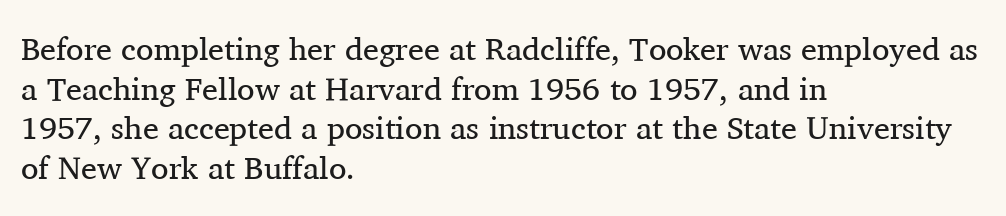
{"serif": "yes", "italic": "no", "bold": "no", "weight": "regular", "width": "normal", "stroke_contrast": "medium", "x_height": "medium", "monospaced": "no", "underline": "no", "align": "left", "line_spacing_ratio": 1.24, "letter_spacing": "normal", "letter_spacing_em": 0.0, "glyph_px": 32}
